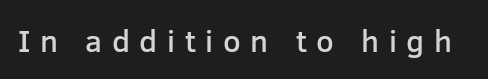
{"serif": "no", "italic": "no", "bold": "semi", "weight": "semibold", "width": "normal", "stroke_contrast": "low", "x_height": "medium", "monospaced": "no", "underline": "no", "letter_spacing": "wide", "letter_spacing_em": 0.31, "glyph_px": 31}
